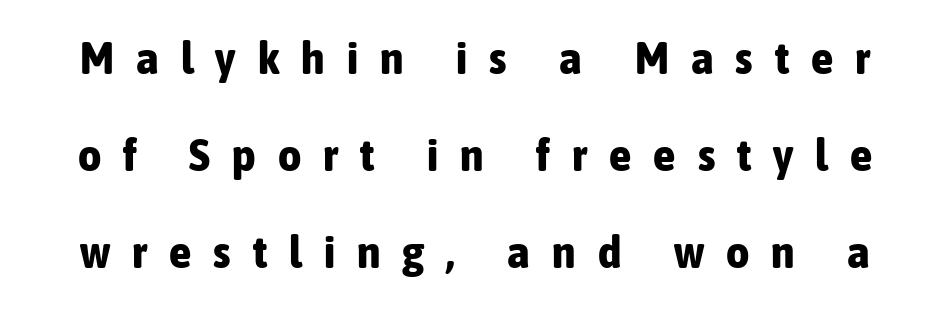
The image shows 45 px bold, condensed sans-serif type, upright; set loose line spacing (2.16x), unusually wide letter spacing (+0.49 em), not underlined; low stroke contrast and a medium x-height.
